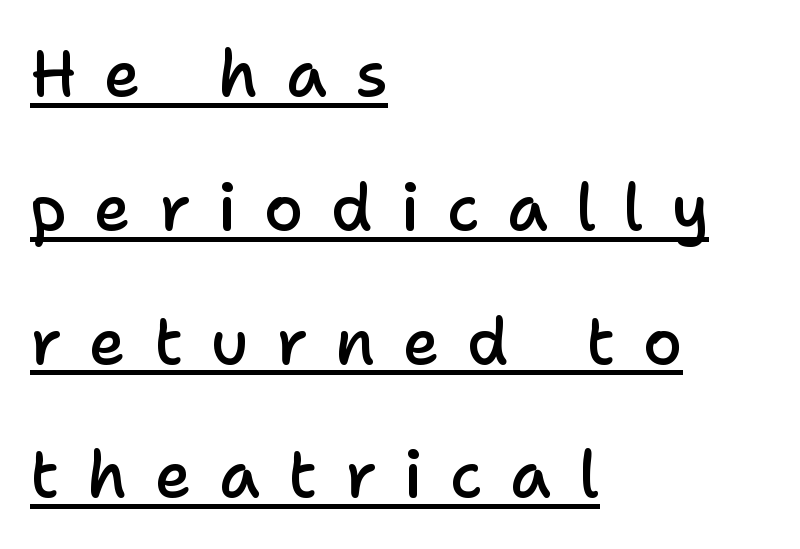
{"serif": "no", "italic": "no", "bold": "semi", "weight": "semibold", "width": "normal", "stroke_contrast": "low", "x_height": "medium", "monospaced": "no", "underline": "yes", "align": "left", "line_spacing": "loose", "line_spacing_ratio": 2.09, "letter_spacing": "wide", "letter_spacing_em": 0.43, "glyph_px": 64}
